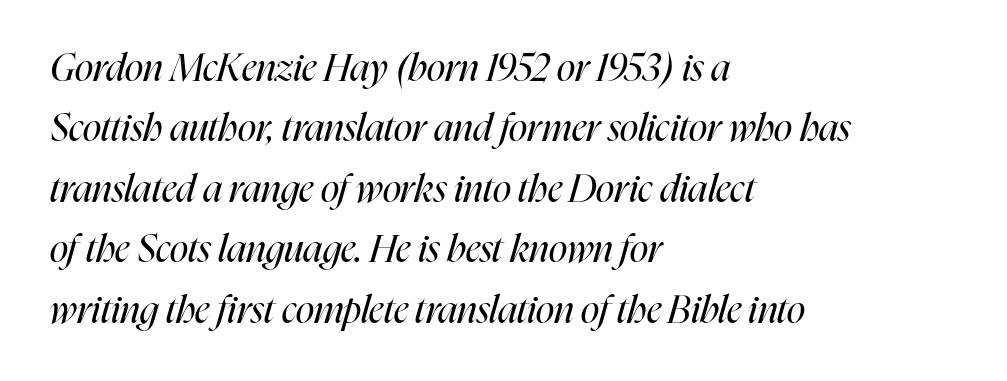
Where is the straight margin? On the left. Regular leading. Bare-footed words on every line. Here the glyphs are tracked normally, forming tight word shapes.
